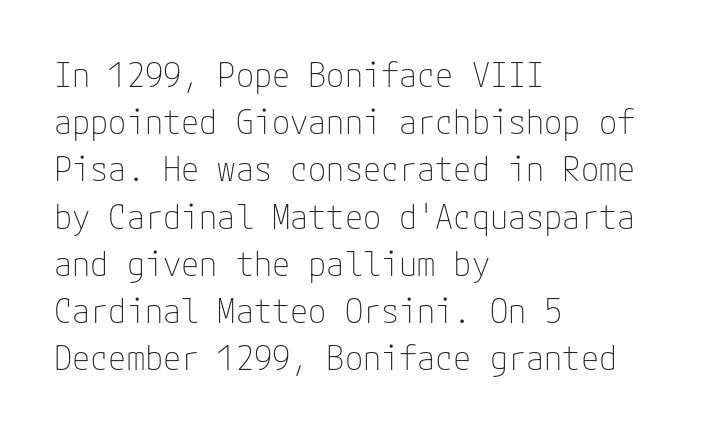
Q: Is the text bold? A: No.
Q: Is the text italic (slanted)? A: No, it is upright.
Q: Is the typeface a serif or a sans-serif typeface? A: Sans-serif.
Q: Is the text underlined? A: No.
Q: How is the paragraph aligned? A: Left-aligned.
Q: Is the spacing between letters normal or unusually wide? A: Normal.
Q: Is the spacing between lines tight, normal or loose? A: Normal.
Q: Width (condensed, normal, or wide)? A: Normal.
Q: Stroke contrast? A: Low.
Q: x-height? A: Medium.
